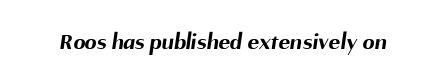
The image shows 24 px bold type; set normal letter spacing, not underlined.
